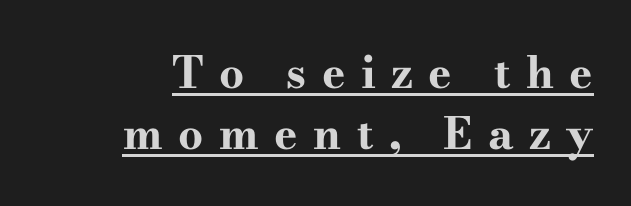
Its strokes are broad and dark, the hallmark of bold type. This is the regular roman posture of the typeface. The passage shown is underscored from start to finish. Serif or sans? Serif — the stroke terminals have little feet.
